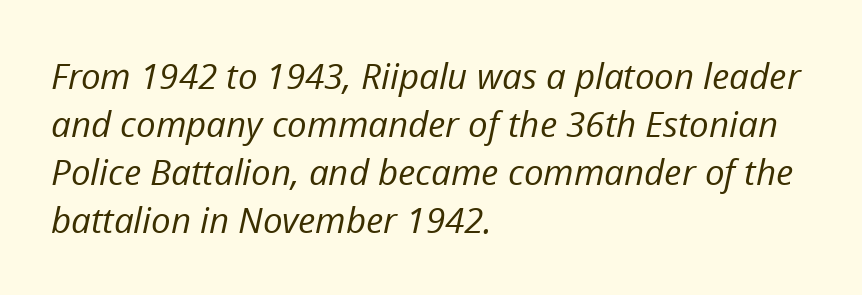
The image shows 35 px regular-weight type, italic (leaning right); set left-aligned, normal line spacing (1.37x), normal letter spacing, not underlined; low stroke contrast and a medium x-height.
